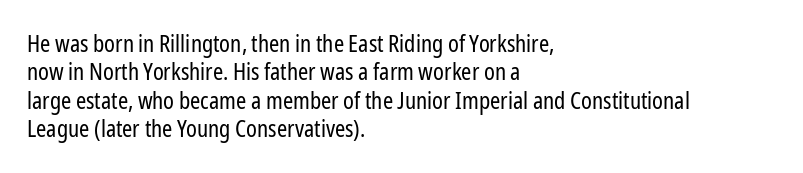
{"italic": "no", "bold": "no", "underline": "no", "align": "left", "line_spacing_ratio": 1.23, "letter_spacing": "normal", "letter_spacing_em": 0.0, "glyph_px": 23}
